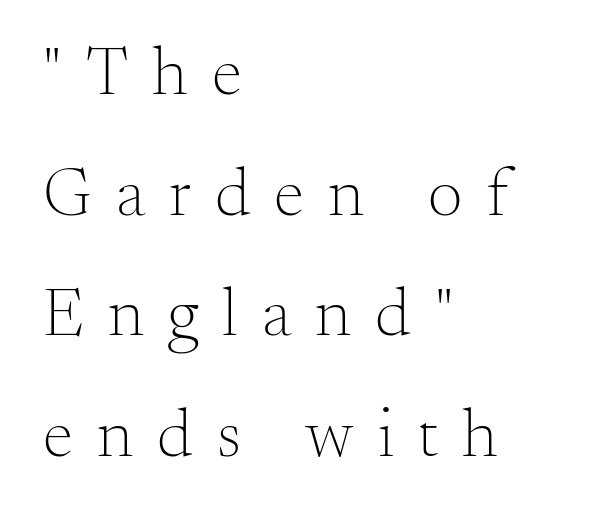
{"serif": "yes", "italic": "no", "bold": "no", "weight": "light", "width": "normal", "stroke_contrast": "medium", "x_height": "small", "monospaced": "no", "underline": "no", "align": "left", "line_spacing_ratio": 1.75, "letter_spacing": "wide", "letter_spacing_em": 0.35, "glyph_px": 69}
